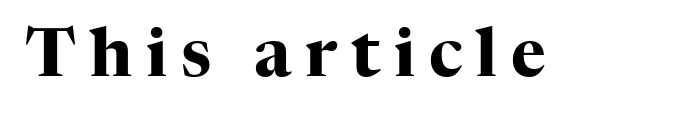
Q: Is the text bold? A: Yes.
Q: Is the text italic (slanted)? A: No, it is upright.
Q: Is the typeface a serif or a sans-serif typeface? A: Serif.
Q: Is the text underlined? A: No.
Q: Is the spacing between letters normal or unusually wide? A: Unusually wide.
Q: Width (condensed, normal, or wide)? A: Normal.
Q: Stroke contrast? A: High.
Q: x-height? A: Medium.
Q: Monospaced? A: No.
